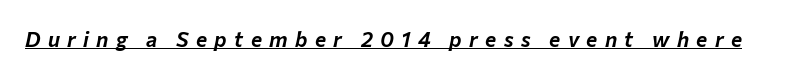
Q: Is the text italic (slanted)? A: Yes, it leans right by about 12 degrees.
Q: Is the text underlined? A: Yes.
Q: Is the spacing between letters normal or unusually wide? A: Unusually wide.
